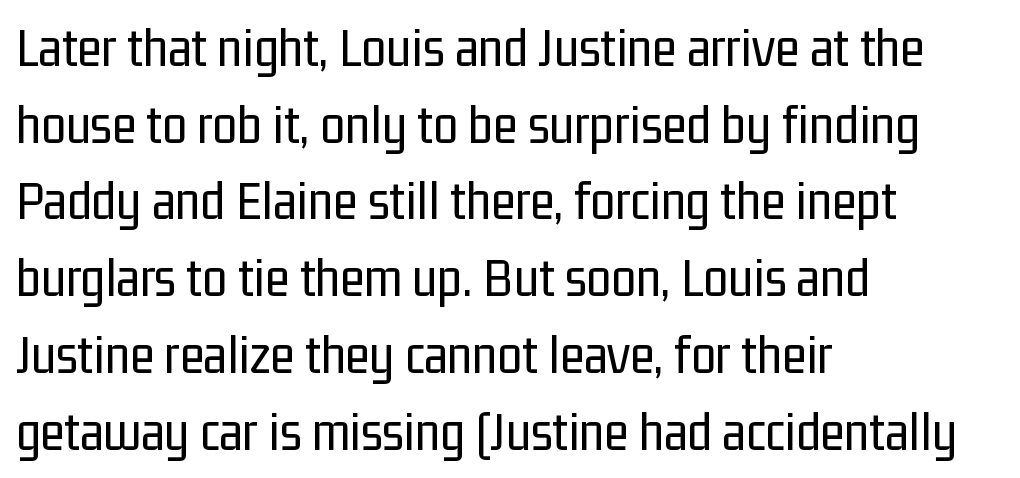
{"serif": "no", "italic": "no", "bold": "no", "weight": "regular", "width": "condensed", "stroke_contrast": "low", "x_height": "medium", "monospaced": "no", "underline": "no", "align": "left", "line_spacing": "normal", "line_spacing_ratio": 1.37, "letter_spacing": "normal", "letter_spacing_em": 0.0, "glyph_px": 56}
